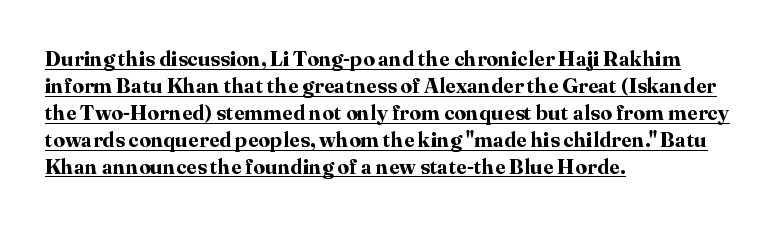
Q: Is the text bold? A: Yes.
Q: Is the text italic (slanted)? A: No, it is upright.
Q: Is the text underlined? A: Yes.
Q: How is the paragraph aligned? A: Left-aligned.
Q: Is the spacing between letters normal or unusually wide? A: Normal.
Q: Is the spacing between lines tight, normal or loose? A: Normal.
